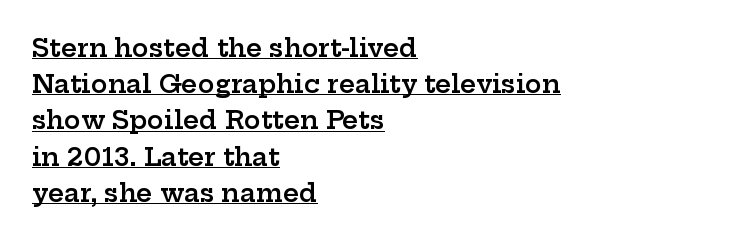
{"italic": "no", "bold": "semi", "underline": "yes", "align": "left", "line_spacing": "normal", "line_spacing_ratio": 1.45, "letter_spacing": "normal", "letter_spacing_em": 0.0, "glyph_px": 25}
